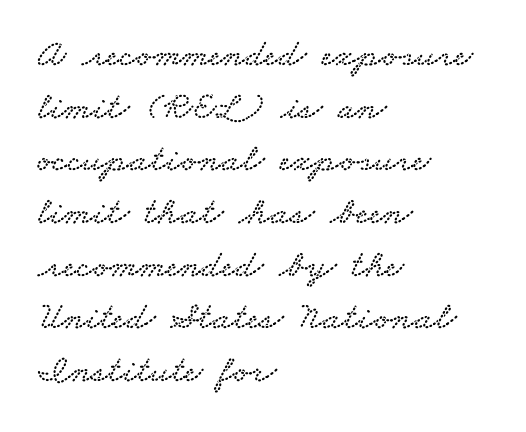
Caption: standard tracking, unaltered. Leftover space on each line is placed entirely after the last word. This sample uses a serif face. The vertical gap from one line to the next is medium. Each letter keeps its own natural width here, so spacing adapts to shape. Descenders are the only things crossing below the line.
